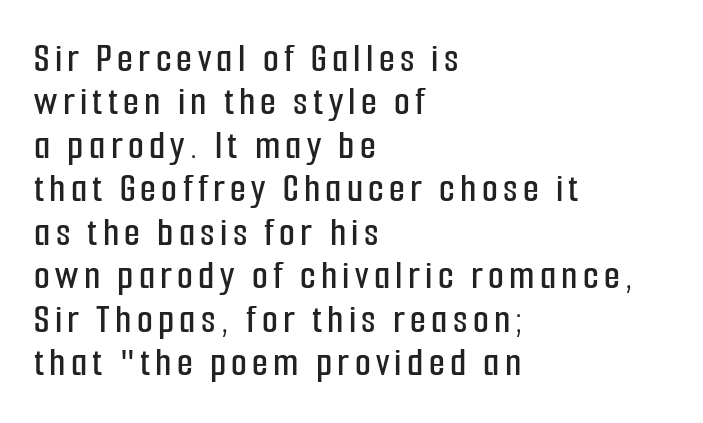
Q: Is the text italic (slanted)? A: No, it is upright.
Q: Is the typeface a serif or a sans-serif typeface? A: Sans-serif.
Q: Is the text underlined? A: No.
Q: How is the paragraph aligned? A: Left-aligned.
Q: Is the spacing between lines tight, normal or loose? A: Tight.
Q: Width (condensed, normal, or wide)? A: Condensed.
Q: Stroke contrast? A: Low.
Q: x-height? A: Medium.
Q: Monospaced? A: No.
